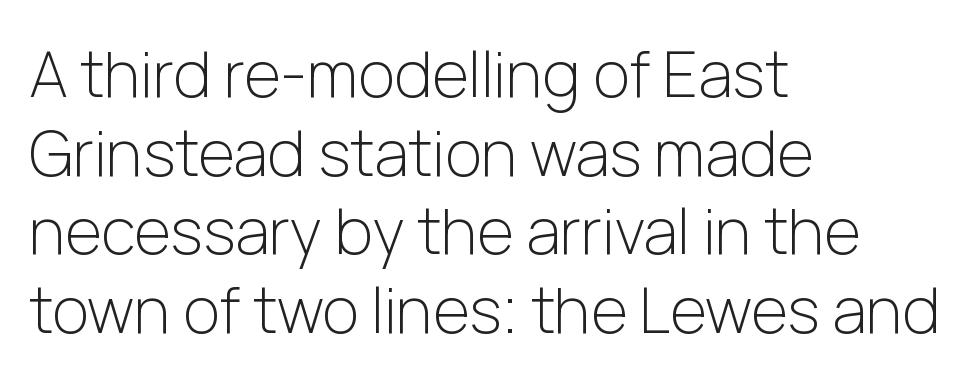
Caption: multi-line text, flush left, ragged right. Vertical spacing — default. Each letter's strokes conclude bluntly, with no projecting serifs. Designer's note — italics off, roman on. These glyphs show unthickened strokes, regular width or finer.
